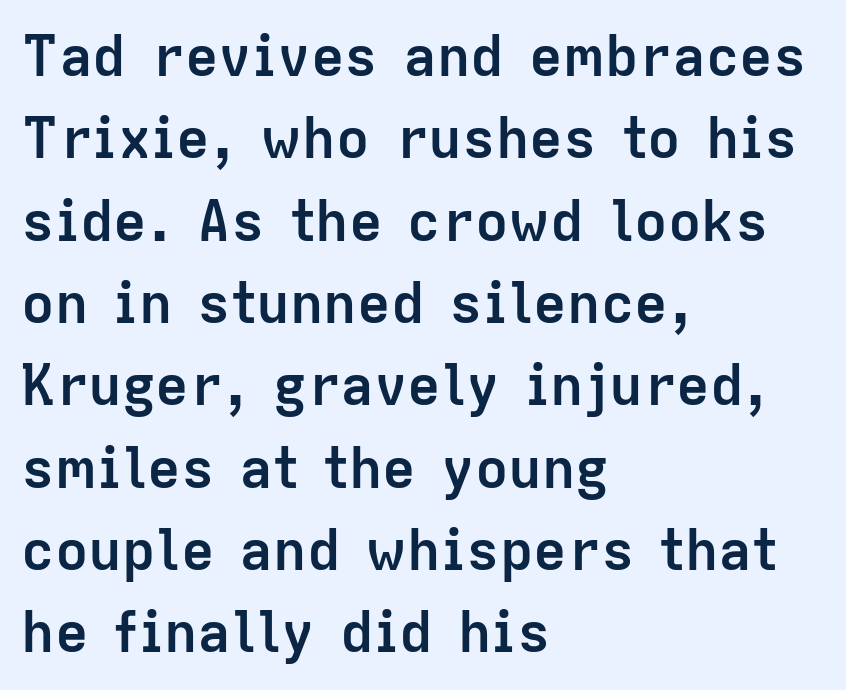
Serif or sans? Sans — the stroke terminals are bare. A clean baseline with only descenders dipping below it. Note the varied advance widths — an 'i' is clearly narrower than an 'm'. These words are printed bold, with thick strokes throughout. This sample keeps an unexceptional amount of space between lines. Each word holds together tightly as a unit, with standard inter-letter gaps.
